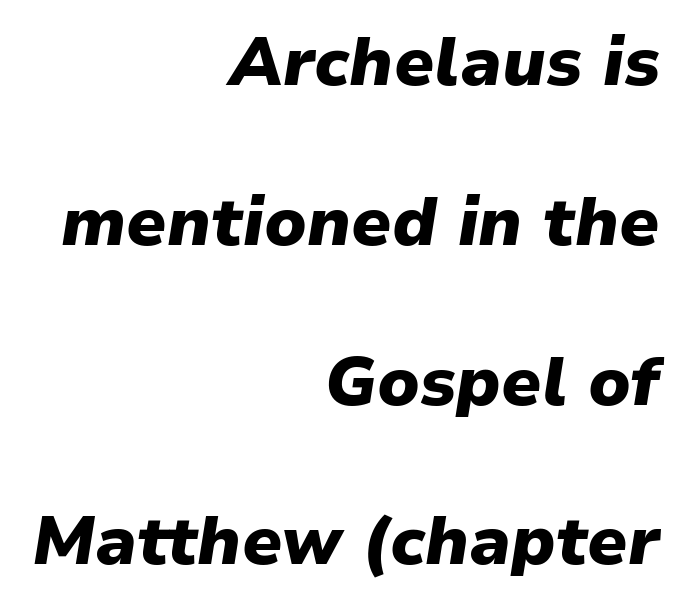
The image shows 68 px heavy type, italic (leaning right); set right-aligned, loose line spacing (2.35x), normal letter spacing, not underlined; low stroke contrast and a medium x-height.
